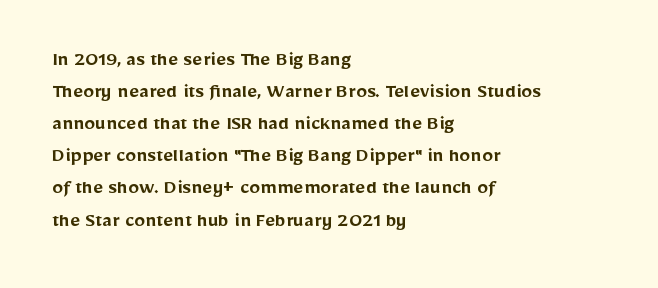
Check the space under the baseline: it is left empty. Style check: upright. The sample has been set in demibold, a notch under bold. Words appear dense and cohesive because spacing is normal. In terms of leading, this rendering sits right in the middle. Where is the straight margin? On the left.
